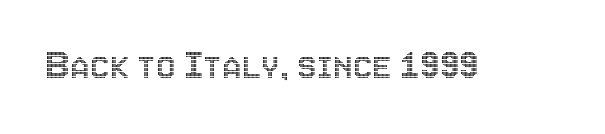
Q: Is the text italic (slanted)? A: No, it is upright.
Q: Is the text underlined? A: No.
Q: Is the spacing between letters normal or unusually wide? A: Normal.
Q: Width (condensed, normal, or wide)? A: Condensed.
Q: x-height? A: Large.
Q: Monospaced? A: No.
